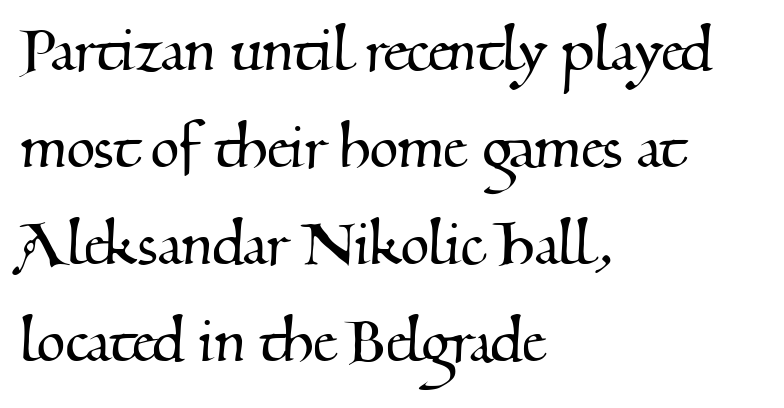
{"serif": "yes", "width": "normal", "stroke_contrast": "medium", "x_height": "small", "monospaced": "no", "underline": "no", "align": "left", "line_spacing": "normal", "line_spacing_ratio": 1.31, "letter_spacing": "normal", "letter_spacing_em": 0.0, "glyph_px": 74}
